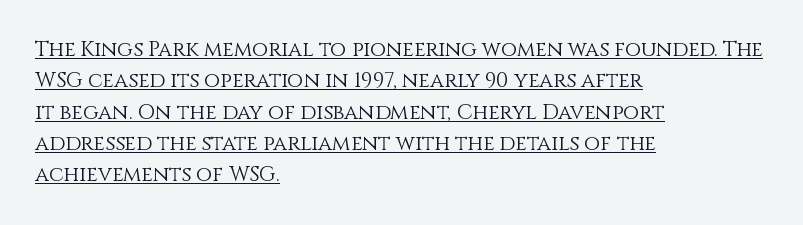
These lines were composed using upright roman letters. The paragraph shown leans on its left margin. The rendered words wear a rule along their underside. The letters look calm and open, with moderate or lighter stems.
